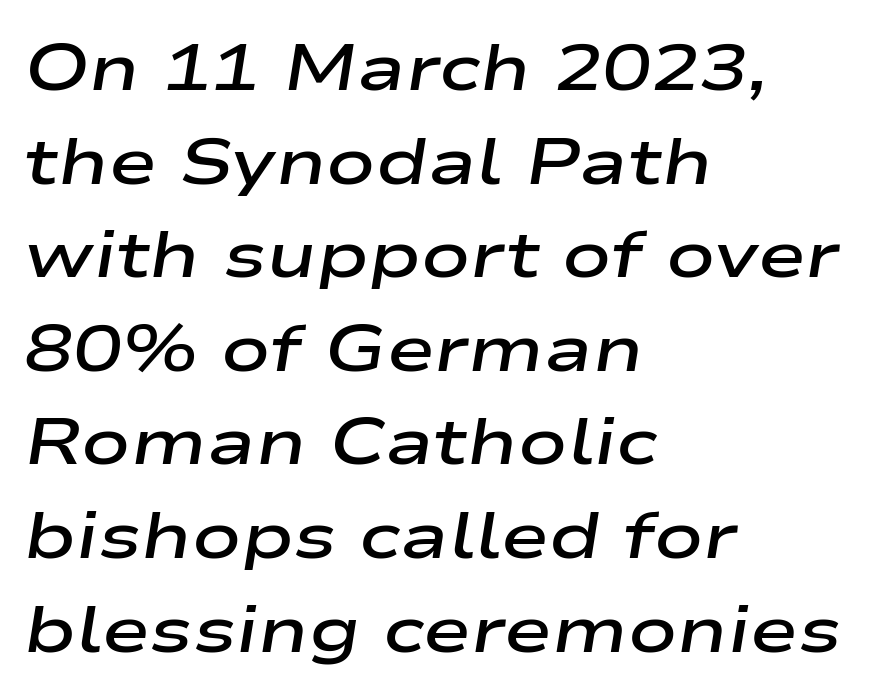
The image shows 65 px semibold, wide type, italic (leaning right); set left-aligned, normal line spacing (1.44x), normal letter spacing, not underlined; low stroke contrast and a medium x-height.
